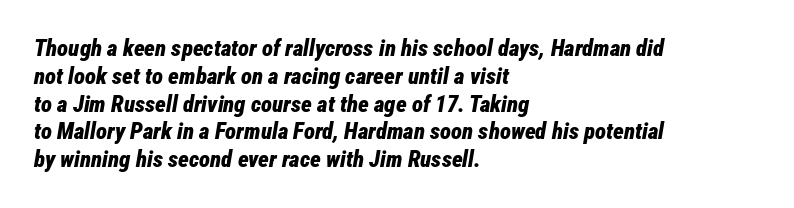
Alignment: flush left. Lines of text with bare space underneath. The letters are bold, with thick, heavy strokes. Inter-character spacing is left at the font's built-in metrics. Slant detected: the letters are inclined.
